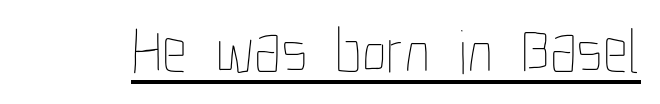
The image shows 63 px thin, condensed type, upright; set normal letter spacing, underlined; low stroke contrast and a medium x-height.
